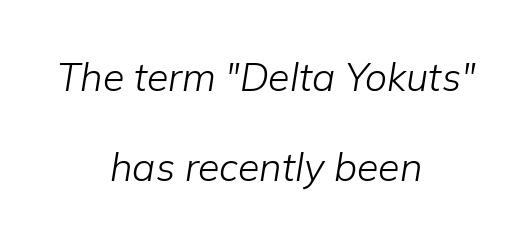
The image shows 39 px light type, italic (leaning right); set centered, loose line spacing (2.32x), normal letter spacing, not underlined; low stroke contrast and a medium x-height.
